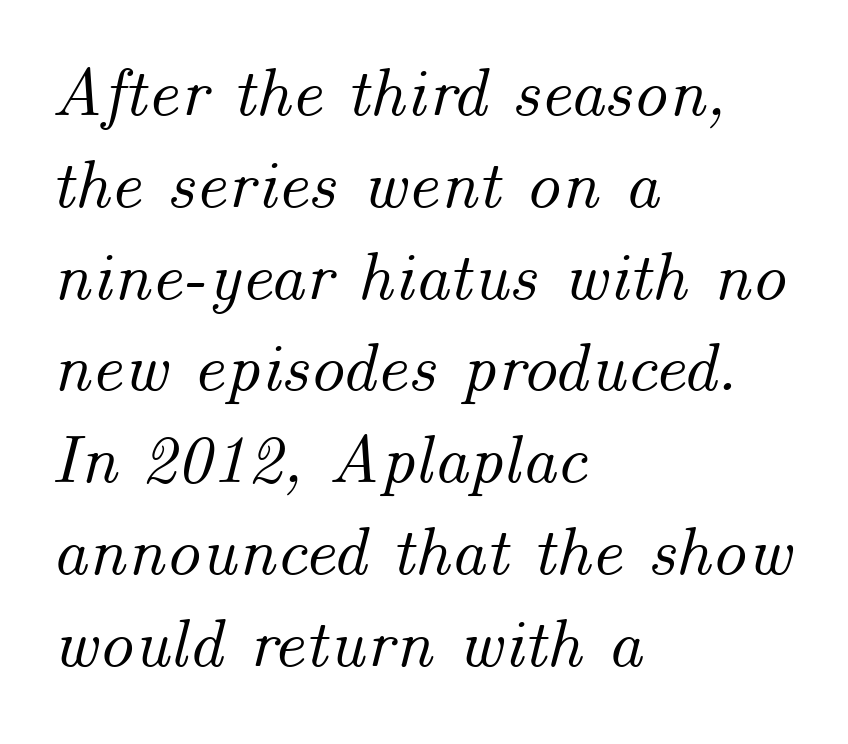
Q: Is the text italic (slanted)? A: Yes, it leans right by about 14 degrees.
Q: Is the text underlined? A: No.
Q: How is the paragraph aligned? A: Left-aligned.
Q: Is the spacing between letters normal or unusually wide? A: Normal.
Q: Is the spacing between lines tight, normal or loose? A: Normal.
Q: Width (condensed, normal, or wide)? A: Normal.
Q: Stroke contrast? A: Medium.
Q: x-height? A: Small.
Q: Monospaced? A: No.
